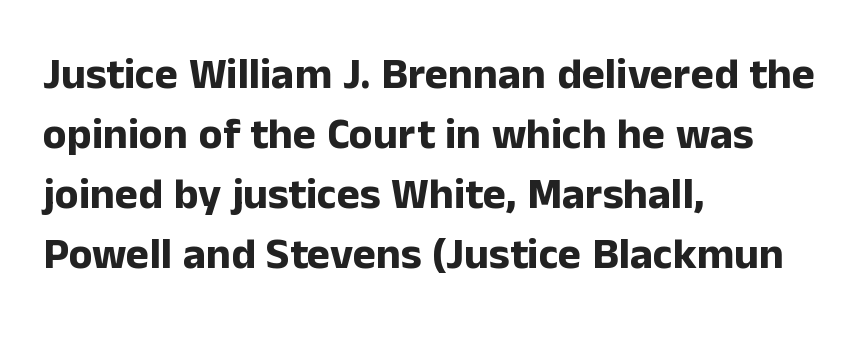
Q: Is the text bold? A: Yes.
Q: Is the text italic (slanted)? A: No, it is upright.
Q: Is the typeface a serif or a sans-serif typeface? A: Sans-serif.
Q: Is the text underlined? A: No.
Q: How is the paragraph aligned? A: Left-aligned.
Q: Is the spacing between letters normal or unusually wide? A: Normal.
Q: Is the spacing between lines tight, normal or loose? A: Normal.
Q: Width (condensed, normal, or wide)? A: Normal.
Q: Stroke contrast? A: Low.
Q: x-height? A: Medium.
Q: Monospaced? A: No.
